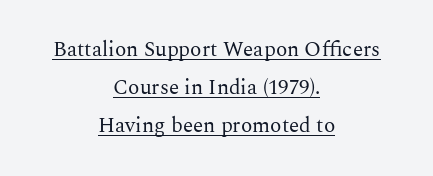
If you drew a line through each stem, it would be perfectly vertical. The type is set solid horizontally, with unmodified tracking. The whitespace from short lines is split evenly between both sides. No chunkiness to these letters — they're not bold. The glyphs are accompanied by a horizontal stroke just below them.
